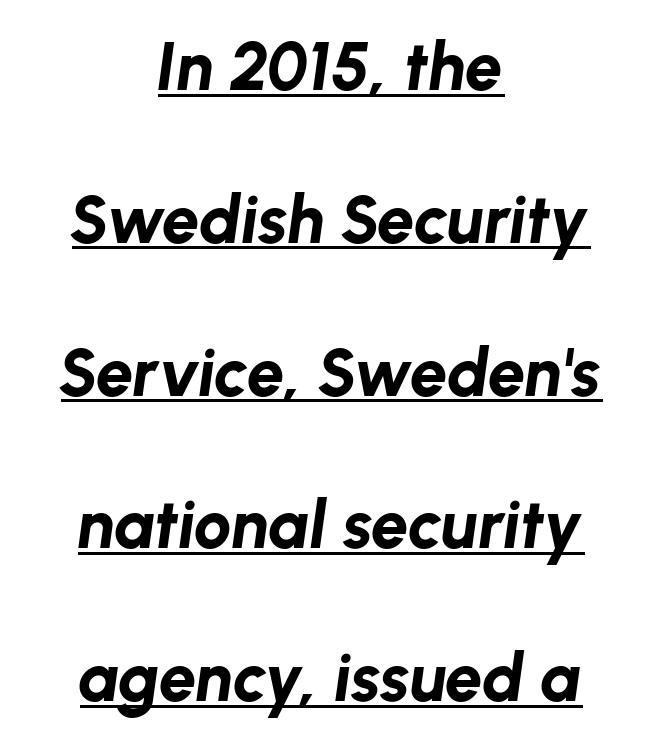
The image shows 67 px bold type, italic (leaning right); set centered, loose line spacing (2.28x), normal letter spacing, underlined; low stroke contrast and a medium x-height.
